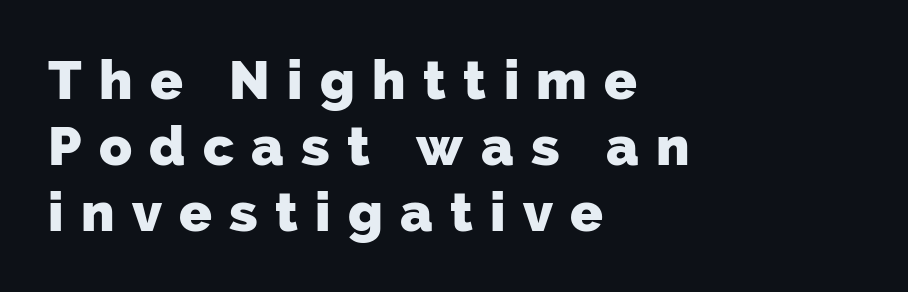
{"serif": "no", "bold": "yes", "weight": "heavy", "width": "normal", "stroke_contrast": "low", "x_height": "medium", "monospaced": "no", "underline": "no", "align": "left", "line_spacing_ratio": 1.22, "letter_spacing": "wide", "letter_spacing_em": 0.32, "glyph_px": 54}
